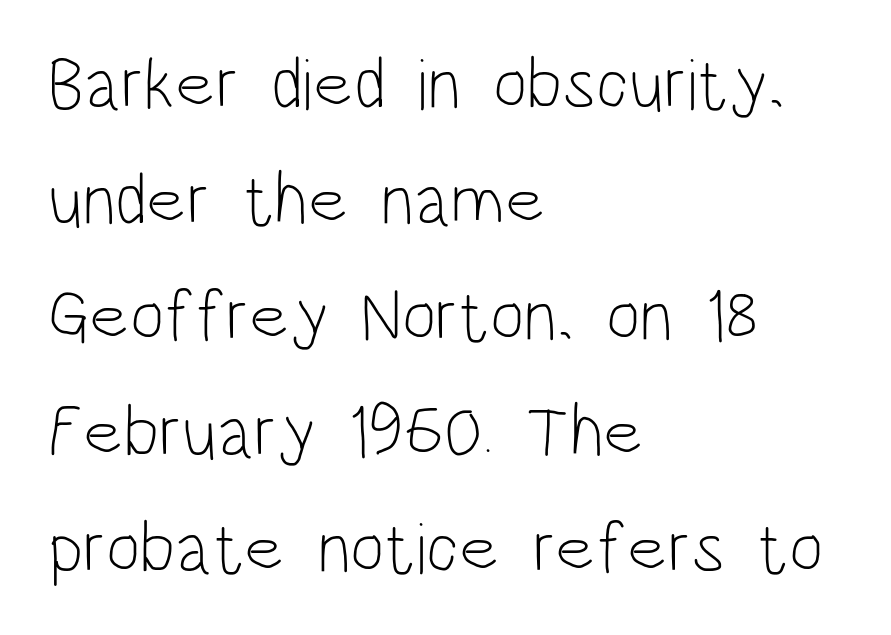
Q: Is the text bold? A: No.
Q: Is the text italic (slanted)? A: No, it is upright.
Q: Is the typeface a serif or a sans-serif typeface? A: Sans-serif.
Q: Is the text underlined? A: No.
Q: How is the paragraph aligned? A: Left-aligned.
Q: Is the spacing between letters normal or unusually wide? A: Normal.
Q: Is the spacing between lines tight, normal or loose? A: Normal.
Q: Width (condensed, normal, or wide)? A: Condensed.
Q: Stroke contrast? A: Low.
Q: x-height? A: Large.
Q: Monospaced? A: No.
